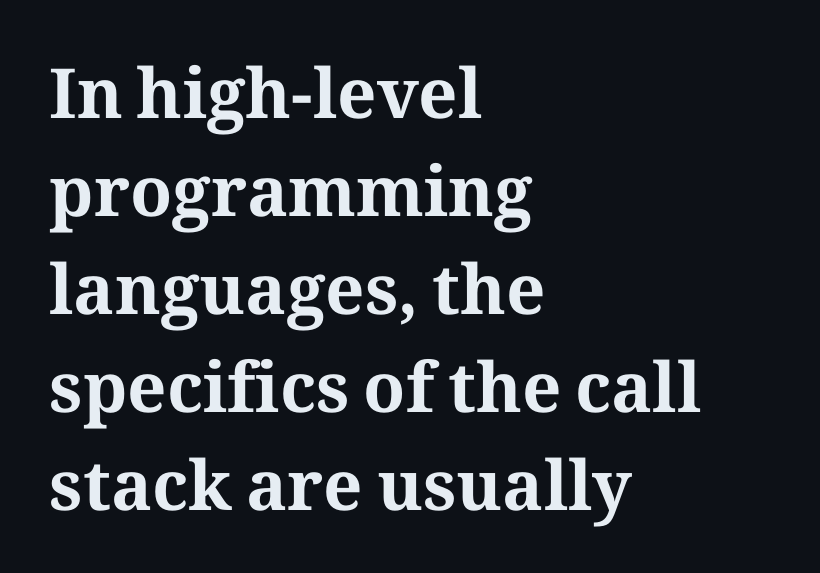
Q: Is the text bold? A: Yes.
Q: Is the text italic (slanted)? A: No, it is upright.
Q: Is the typeface a serif or a sans-serif typeface? A: Serif.
Q: Is the text underlined? A: No.
Q: How is the paragraph aligned? A: Left-aligned.
Q: Is the spacing between letters normal or unusually wide? A: Normal.
Q: Is the spacing between lines tight, normal or loose? A: Normal.
Q: Width (condensed, normal, or wide)? A: Normal.
Q: Stroke contrast? A: Medium.
Q: x-height? A: Medium.
Q: Monospaced? A: No.
